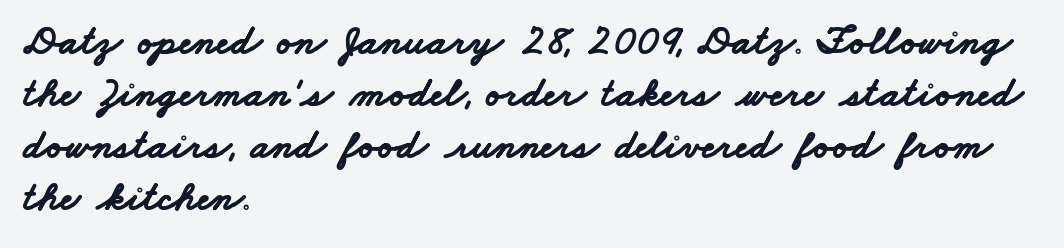
Q: Is the text bold? A: Yes.
Q: Is the typeface a serif or a sans-serif typeface? A: Sans-serif.
Q: Is the text underlined? A: No.
Q: How is the paragraph aligned? A: Left-aligned.
Q: Is the spacing between letters normal or unusually wide? A: Normal.
Q: Width (condensed, normal, or wide)? A: Wide.
Q: Stroke contrast? A: Low.
Q: x-height? A: Small.
Q: Monospaced? A: No.
